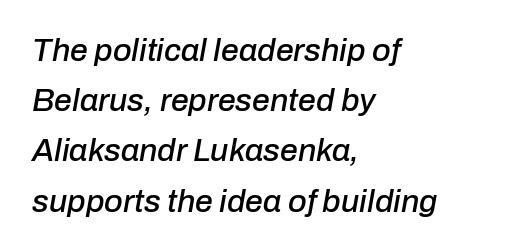
What's the leading like? Ordinary, nothing unusual. The text carries the slant typical of an italic or oblique font. Caption: standard tracking, unaltered. The rendering anchors every line to the left-hand side. Here the designer chose a conventional face with non-uniform glyph widths.
